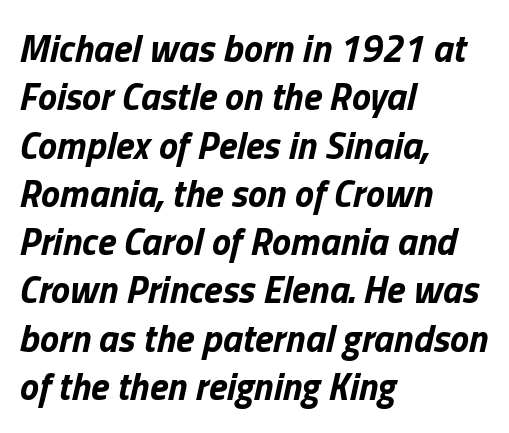
{"italic": "yes", "lean": "right", "slant_degrees": 13, "bold": "yes", "weight": "bold", "width": "normal", "stroke_contrast": "low", "x_height": "medium", "monospaced": "no", "underline": "no", "align": "left", "line_spacing": "normal", "line_spacing_ratio": 1.27, "letter_spacing": "normal", "letter_spacing_em": 0.0, "glyph_px": 38}
